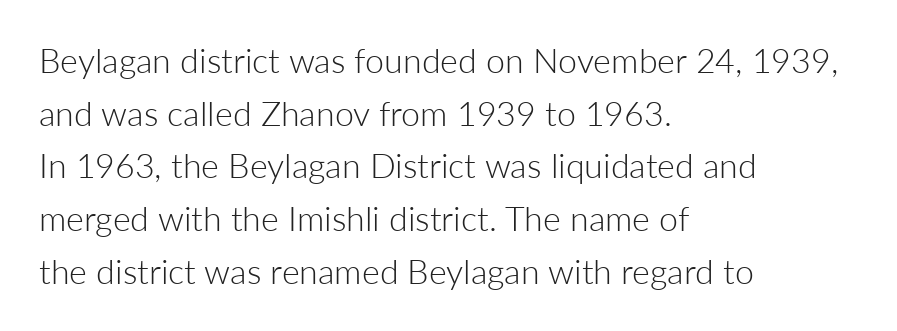
{"serif": "no", "italic": "no", "bold": "no", "weight": "light", "width": "normal", "stroke_contrast": "low", "x_height": "medium", "monospaced": "no", "underline": "no", "align": "left", "line_spacing": "normal", "line_spacing_ratio": 1.55, "letter_spacing": "normal", "letter_spacing_em": 0.0, "glyph_px": 34}
